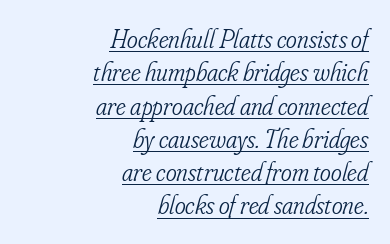
The image shows 26 px text type, italic (leaning right); set right-aligned, normal line spacing (1.28x), normal letter spacing, underlined.
